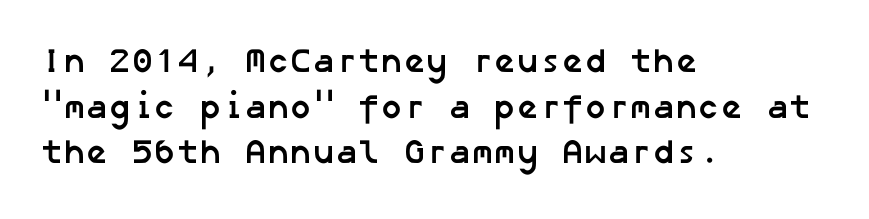
{"serif": "no", "bold": "yes", "weight": "semibold", "width": "normal", "stroke_contrast": "low", "x_height": "medium", "underline": "no", "align": "left", "line_spacing": "normal", "line_spacing_ratio": 1.34, "letter_spacing": "normal", "letter_spacing_em": 0.0, "glyph_px": 34}
